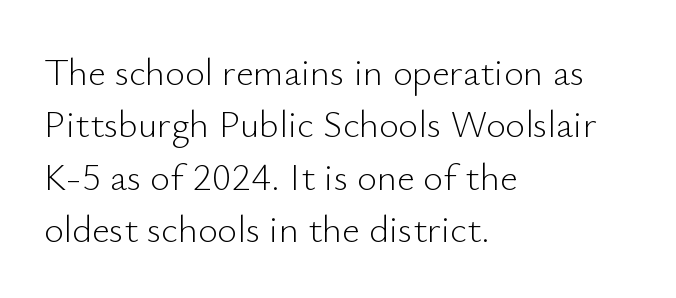
The image shows 38 px light sans-serif type, upright; set left-aligned, normal line spacing (1.38x), normal letter spacing, not underlined; low stroke contrast and a small x-height.
